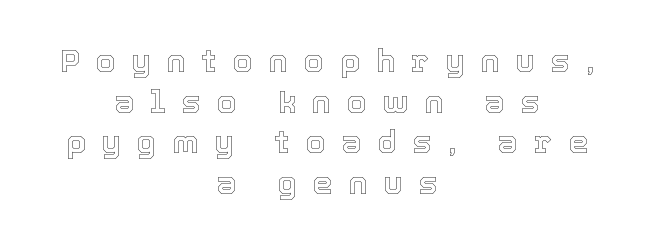
The image shows 32 px text type, upright; set centered, normal line spacing (1.27x), unusually wide letter spacing (+0.5 em), not underlined; a medium x-height.
